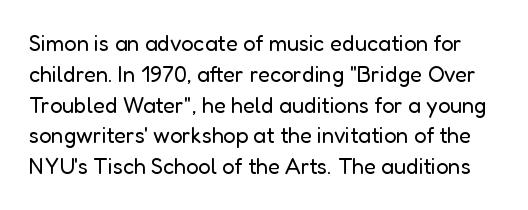
{"italic": "no", "bold": "no", "underline": "no", "line_spacing": "normal", "line_spacing_ratio": 1.4, "letter_spacing": "normal", "letter_spacing_em": 0.0, "glyph_px": 22}
